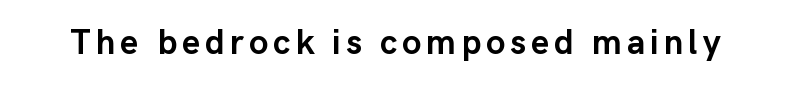
{"serif": "no", "italic": "no", "bold": "yes", "weight": "semibold", "width": "normal", "stroke_contrast": "low", "x_height": "medium", "monospaced": "no", "underline": "no", "glyph_px": 35}
